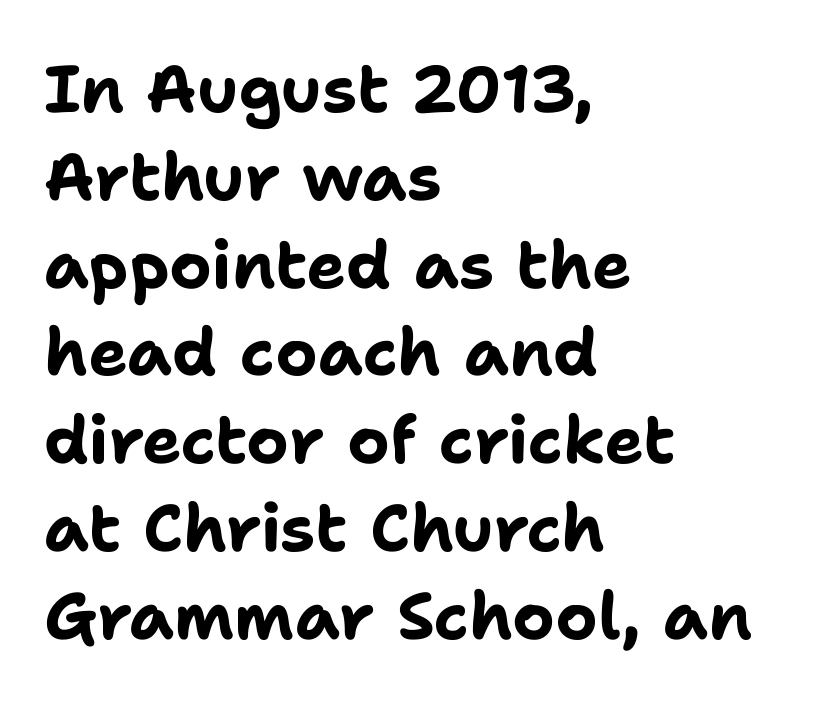
This is the regular roman posture of the typeface. Rule under the text: the space is simply empty. A typesetter would call this zero additional tracking. Varying glyph widths throughout — classic text-font behaviour.
